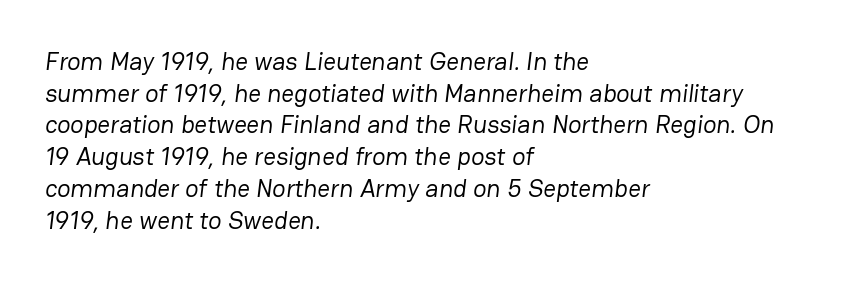
A quiet, ordinary-to-light weight characterises the typeface. Decoration check: the copy has no underline. What stands out about the letter spacing? Nothing — it is the standard amount. Every row of glyphs begins at an identical x-position on the left. Leading matches the norm, producing a regular column.
